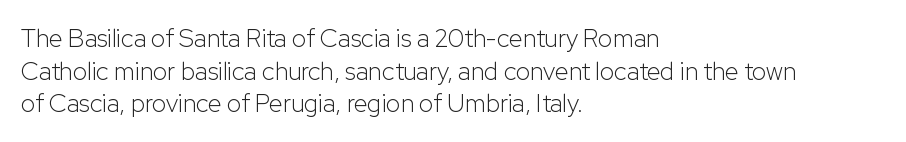
{"italic": "no", "bold": "no", "underline": "no", "align": "left", "line_spacing": "normal", "line_spacing_ratio": 1.31, "letter_spacing": "normal", "letter_spacing_em": 0.0, "glyph_px": 25}
